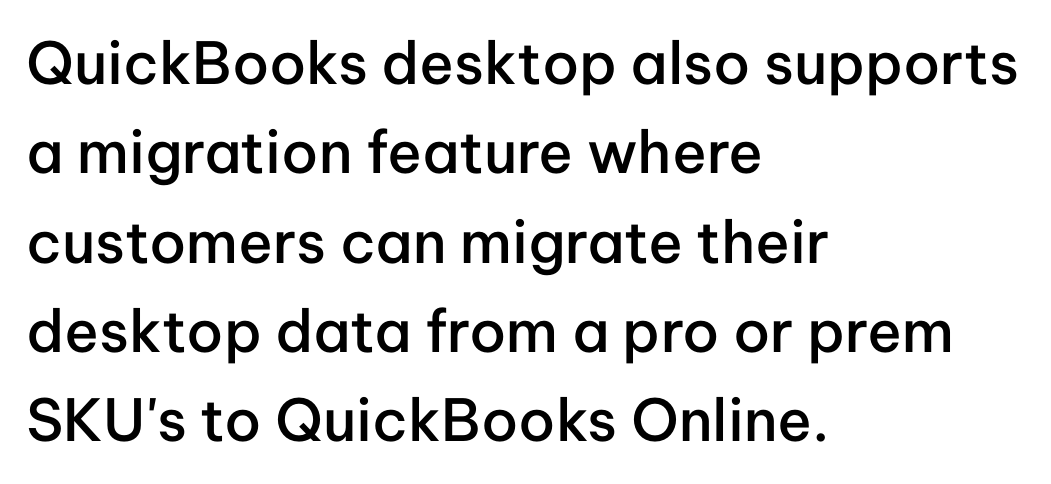
{"serif": "no", "italic": "no", "bold": "semi", "weight": "semibold", "width": "normal", "stroke_contrast": "low", "x_height": "medium", "monospaced": "no", "underline": "no", "align": "left", "line_spacing": "normal", "line_spacing_ratio": 1.54, "letter_spacing": "normal", "letter_spacing_em": 0.0, "glyph_px": 58}
